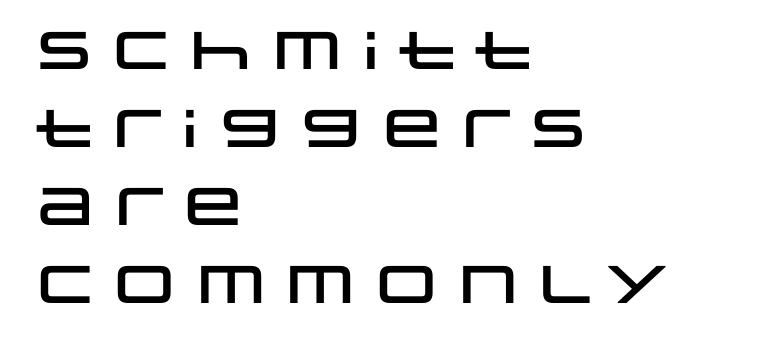
Q: Is the text italic (slanted)? A: No, it is upright.
Q: Is the typeface a serif or a sans-serif typeface? A: Sans-serif.
Q: Is the text underlined? A: No.
Q: How is the paragraph aligned? A: Left-aligned.
Q: Is the spacing between letters normal or unusually wide? A: Normal.
Q: Is the spacing between lines tight, normal or loose? A: Normal.
Q: Width (condensed, normal, or wide)? A: Wide.
Q: Stroke contrast? A: Low.
Q: x-height? A: Large.
Q: Monospaced? A: No.
